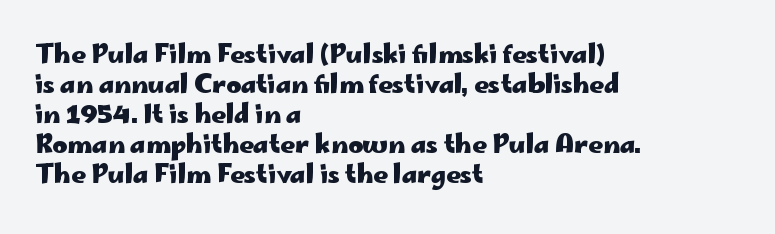
Default kerning and tracking; the words read as compact shapes. The letters stand upright; this is a roman face. Pretty heavy lettering here — definitely bold. The words here are not underlined.
